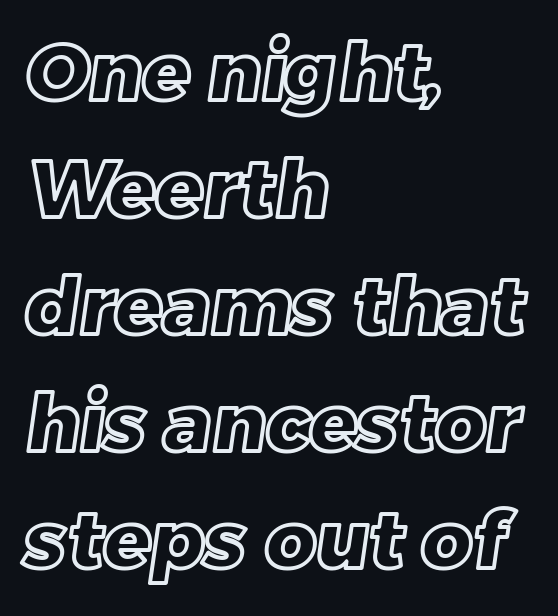
{"width": "normal", "x_height": "large", "monospaced": "no", "underline": "no", "align": "left", "line_spacing": "normal", "line_spacing_ratio": 1.48, "letter_spacing": "normal", "letter_spacing_em": 0.0, "glyph_px": 79}
